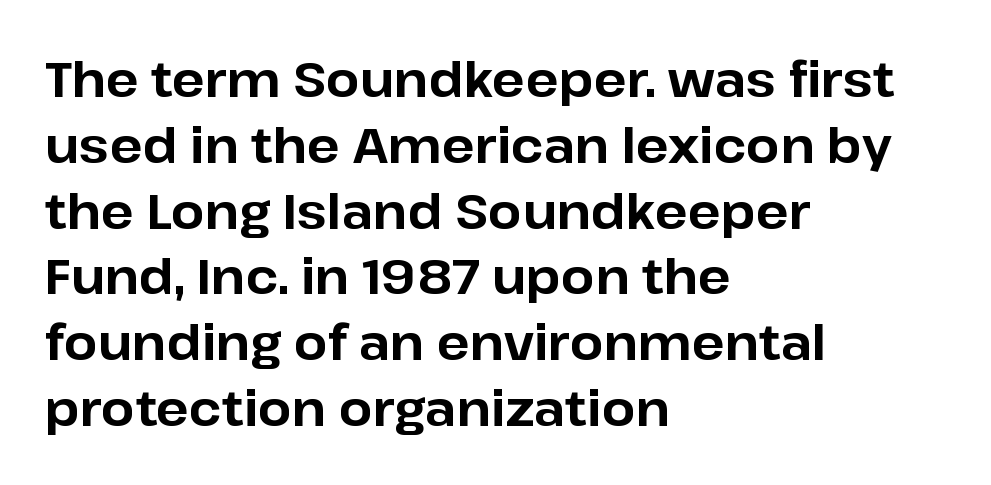
Q: Is the text bold? A: Yes.
Q: Is the text italic (slanted)? A: No, it is upright.
Q: Is the typeface a serif or a sans-serif typeface? A: Sans-serif.
Q: Is the text underlined? A: No.
Q: How is the paragraph aligned? A: Left-aligned.
Q: Is the spacing between letters normal or unusually wide? A: Normal.
Q: Is the spacing between lines tight, normal or loose? A: Normal.
Q: Width (condensed, normal, or wide)? A: Normal.
Q: Stroke contrast? A: Low.
Q: x-height? A: Medium.
Q: Monospaced? A: No.
